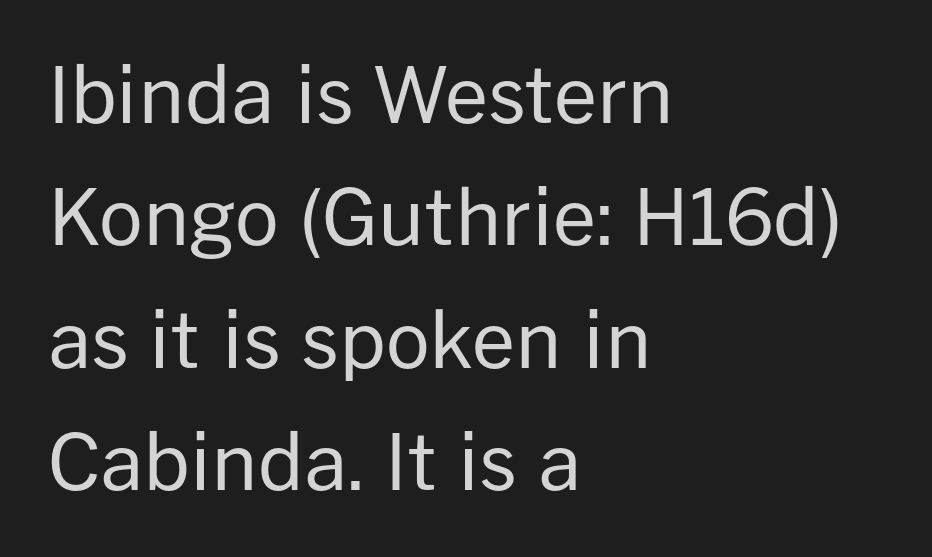
{"serif": "no", "italic": "no", "bold": "no", "weight": "regular", "width": "normal", "stroke_contrast": "low", "x_height": "medium", "monospaced": "no", "underline": "no", "align": "left", "line_spacing": "normal", "line_spacing_ratio": 1.59, "letter_spacing": "normal", "letter_spacing_em": 0.0, "glyph_px": 77}
